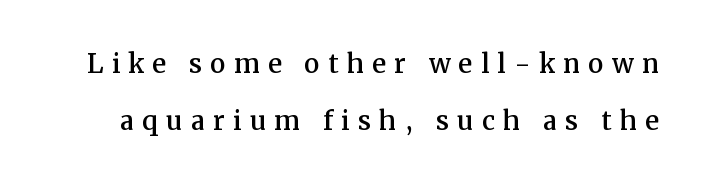
{"serif": "yes", "italic": "no", "width": "normal", "stroke_contrast": "medium", "x_height": "medium", "monospaced": "no", "underline": "no", "line_spacing": "normal", "line_spacing_ratio": 1.64, "letter_spacing": "wide", "letter_spacing_em": 0.23, "glyph_px": 35}
